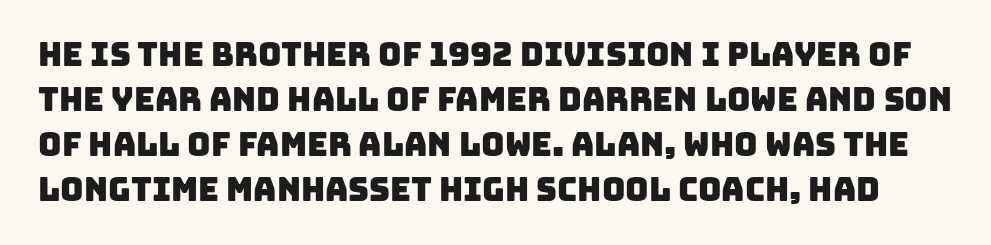
The letters advance in unequal steps, a hallmark of proportional type. Does extra space separate the letters? No, they use regular spacing. Only glyphs here, with clear space below each row. Letterform terminals end flat and unadorned throughout the passage. A normal amount of white space separates one row of letters from the next.
